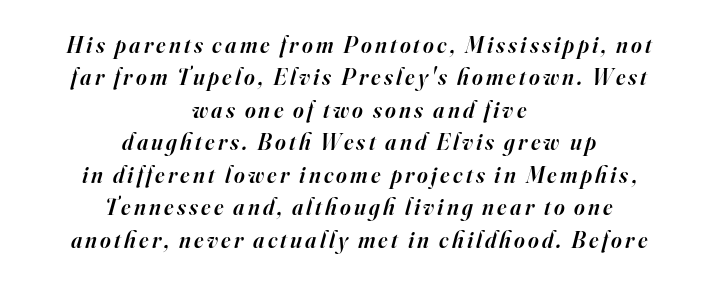
The image shows 23 px text type, italic (leaning right); set centered, normal line spacing (1.41x), not underlined.
